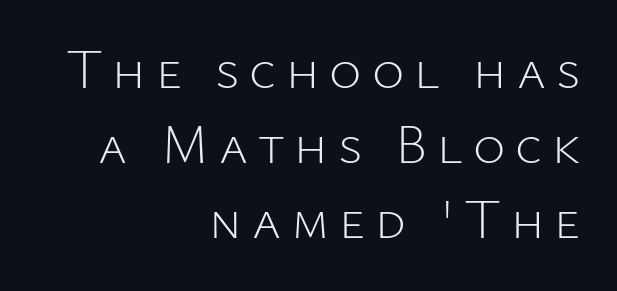
Q: Is the text bold? A: No.
Q: Is the text italic (slanted)? A: No, it is upright.
Q: Is the typeface a serif or a sans-serif typeface? A: Sans-serif.
Q: Is the text underlined? A: No.
Q: How is the paragraph aligned? A: Right-aligned.
Q: Is the spacing between lines tight, normal or loose? A: Normal.
Q: Width (condensed, normal, or wide)? A: Normal.
Q: Stroke contrast? A: Low.
Q: x-height? A: Medium.
Q: Monospaced? A: No.
